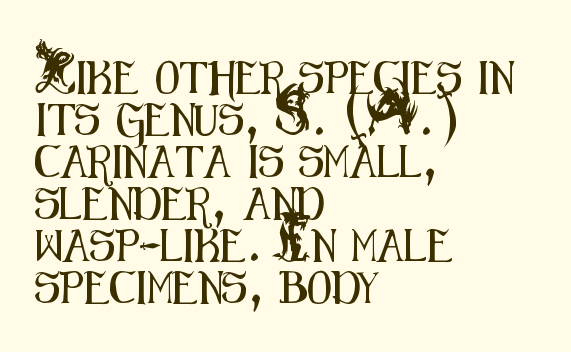
One glance says typical: line gaps are just what's usual. A clean baseline with only descenders dipping below it. Type style note: lacks serifs. Style check: upright. Tracking value appears to be zero — textbook default spacing.
